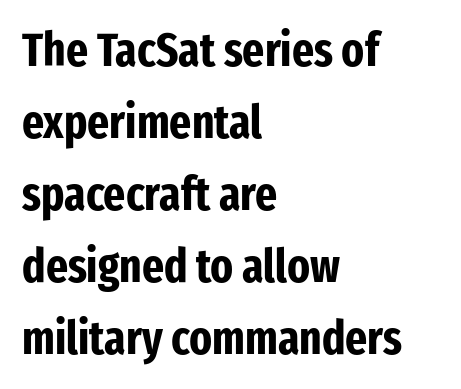
The image shows 47 px bold, condensed sans-serif type, upright; set left-aligned, normal line spacing (1.53x), normal letter spacing, not underlined; low stroke contrast and a medium x-height.
